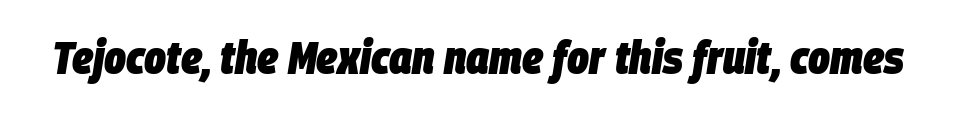
{"italic": "yes", "lean": "right", "slant_degrees": 9, "bold": "yes", "weight": "heavy", "width": "condensed", "stroke_contrast": "low", "x_height": "large", "monospaced": "no", "underline": "no", "letter_spacing": "normal", "letter_spacing_em": 0.0, "glyph_px": 46}
